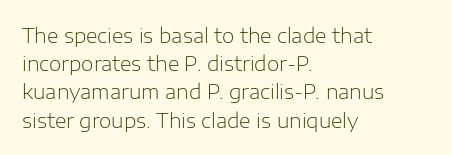
{"italic": "no", "bold": "no", "underline": "no", "align": "left", "line_spacing": "normal", "line_spacing_ratio": 1.41, "letter_spacing": "normal", "letter_spacing_em": 0.0, "glyph_px": 20}
